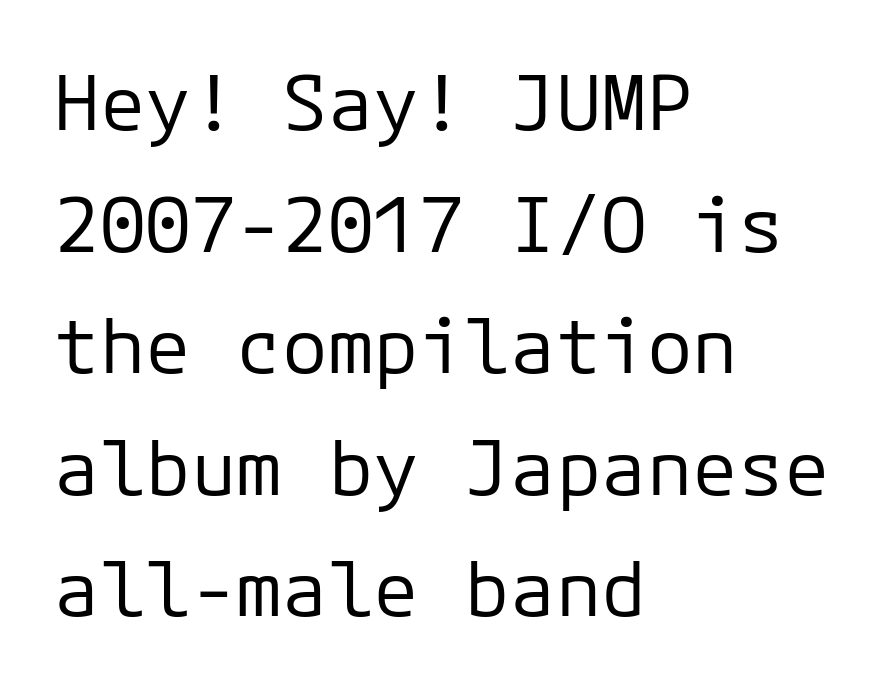
The image shows 76 px regular-weight sans-serif type, upright, monospaced; set left-aligned, normal line spacing (1.6x), normal letter spacing, not underlined; low stroke contrast and a medium x-height.
